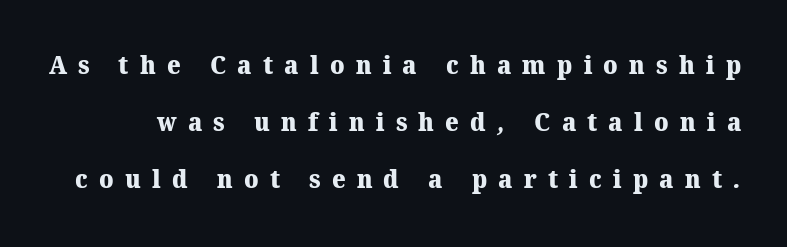
Q: Is the text bold? A: Yes.
Q: Is the text underlined? A: No.
Q: Is the spacing between letters normal or unusually wide? A: Unusually wide.
Q: Is the spacing between lines tight, normal or loose? A: Loose.
